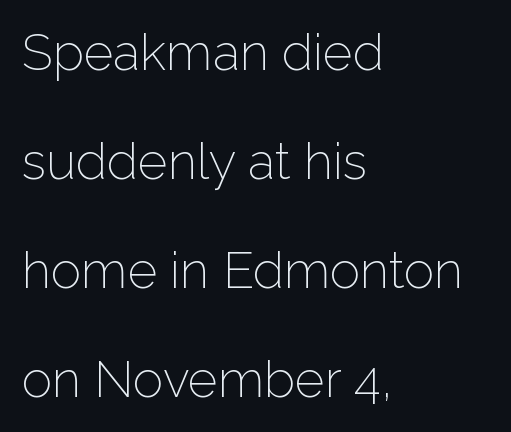
Q: Is the text bold? A: No.
Q: Is the text italic (slanted)? A: No, it is upright.
Q: Is the typeface a serif or a sans-serif typeface? A: Sans-serif.
Q: Is the text underlined? A: No.
Q: How is the paragraph aligned? A: Left-aligned.
Q: Is the spacing between letters normal or unusually wide? A: Normal.
Q: Is the spacing between lines tight, normal or loose? A: Loose.
Q: Width (condensed, normal, or wide)? A: Normal.
Q: Stroke contrast? A: Low.
Q: x-height? A: Medium.
Q: Monospaced? A: No.
